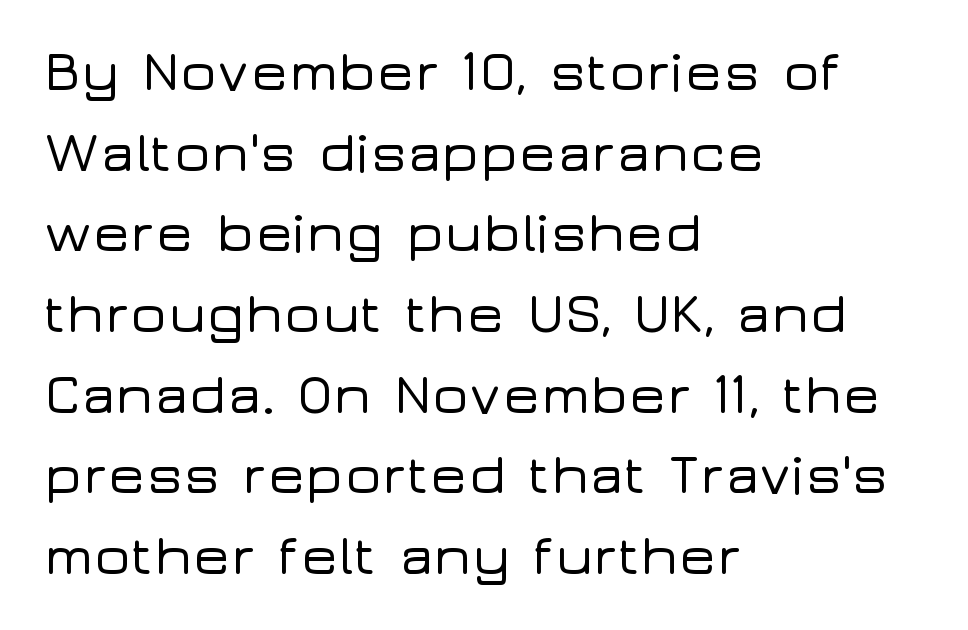
The image shows 56 px wide sans-serif type, upright; set left-aligned, normal line spacing (1.44x), normal letter spacing, not underlined; low stroke contrast and a medium x-height.
